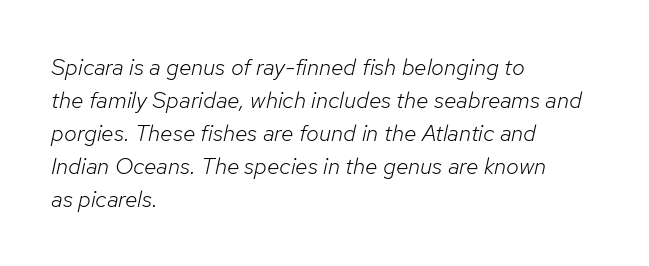
The image shows 23 px text type, italic (leaning right); set left-aligned, normal line spacing (1.43x), normal letter spacing, not underlined.
